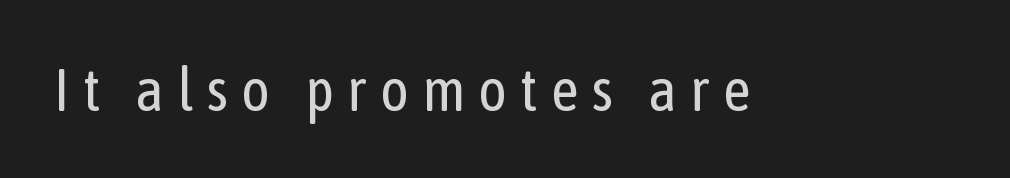
{"serif": "no", "italic": "no", "bold": "no", "weight": "regular", "width": "condensed", "stroke_contrast": "low", "x_height": "medium", "monospaced": "no", "underline": "no", "letter_spacing": "wide", "letter_spacing_em": 0.22, "glyph_px": 60}
